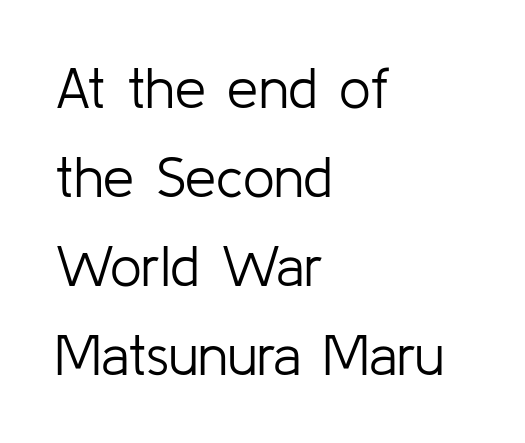
Q: Is the text bold? A: No.
Q: Is the text italic (slanted)? A: No, it is upright.
Q: Is the typeface a serif or a sans-serif typeface? A: Sans-serif.
Q: Is the text underlined? A: No.
Q: How is the paragraph aligned? A: Left-aligned.
Q: Is the spacing between letters normal or unusually wide? A: Normal.
Q: Is the spacing between lines tight, normal or loose? A: Normal.
Q: Width (condensed, normal, or wide)? A: Normal.
Q: Stroke contrast? A: Low.
Q: x-height? A: Medium.
Q: Monospaced? A: No.
